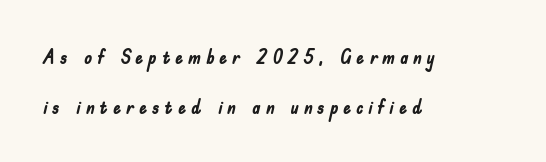
{"bold": "yes", "underline": "no", "align": "left", "line_spacing": "loose", "line_spacing_ratio": 2.48, "letter_spacing": "wide", "letter_spacing_em": 0.24, "glyph_px": 20}
